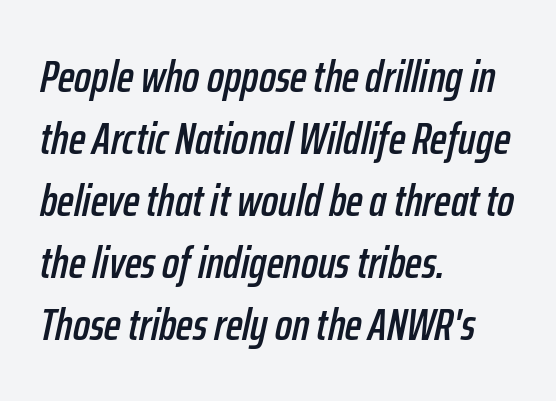
The leading is moderate, giving the passage an even texture. Is this a fixed-width face? No — the glyphs have proportional, varying widths. Alignment: flush left. Posture: slanted.
